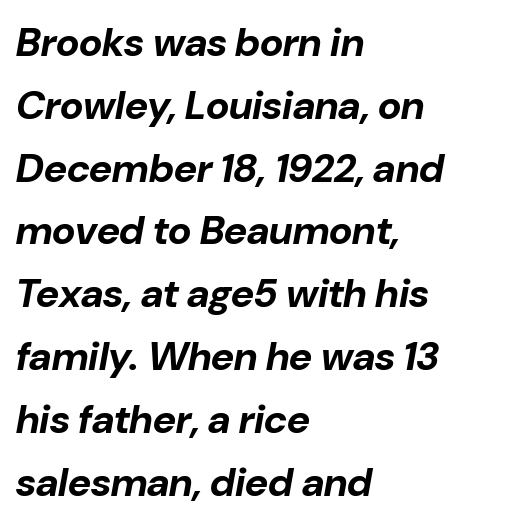
The passage shown stacks its lines at a standard gap. The rendering uses natural spacing where letterforms have individual widths. The space directly below the letters is spotless. The face used here has the dense, thick strokes of a bold. You can tell it's italic because the verticals aren't actually vertical.
